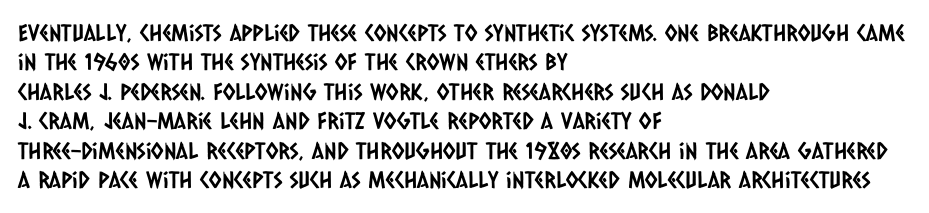
{"underline": "no", "align": "left", "line_spacing": "normal", "line_spacing_ratio": 1.28, "letter_spacing": "normal", "letter_spacing_em": 0.0, "glyph_px": 23}
